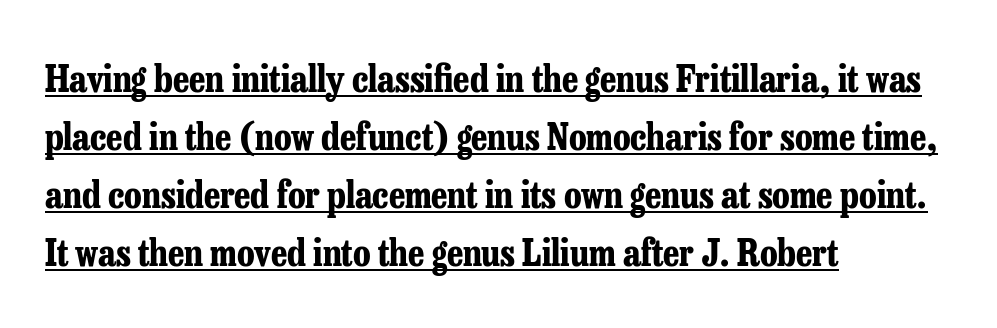
{"serif": "yes", "italic": "no", "bold": "yes", "weight": "bold", "width": "condensed", "stroke_contrast": "low", "x_height": "medium", "monospaced": "no", "underline": "yes", "align": "left", "line_spacing": "normal", "line_spacing_ratio": 1.57, "letter_spacing": "normal", "letter_spacing_em": 0.0, "glyph_px": 37}
